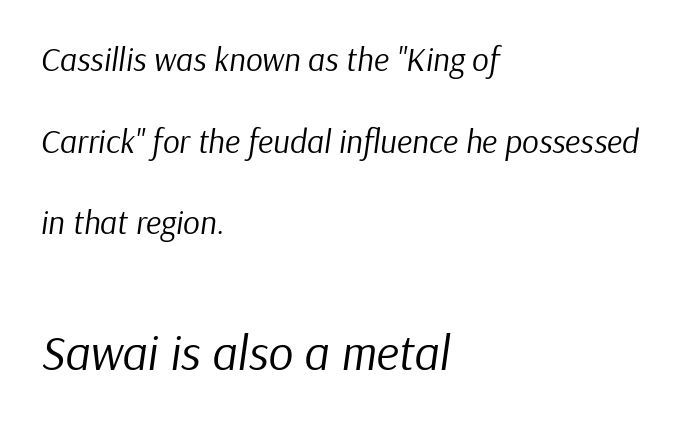
The image shows 49 px regular-weight type, italic (leaning right); set left-aligned, loose line spacing (2.47x), normal letter spacing, not underlined; the second (bottom) block is 1.48x larger; low stroke contrast and a medium x-height.
